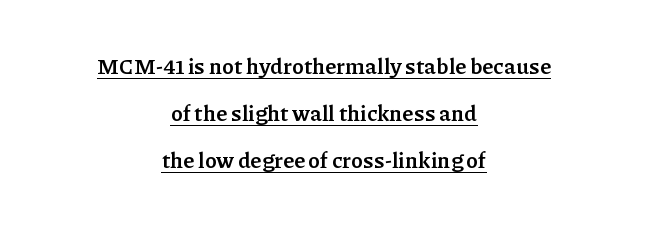
The image shows 22 px bold type, upright; set centered, loose line spacing (2.14x), normal letter spacing, underlined.
